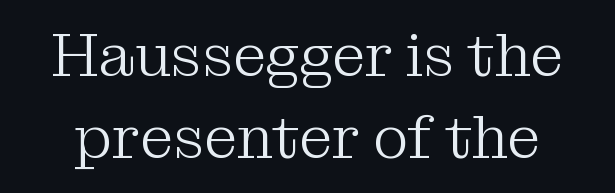
Q: Is the text bold? A: No.
Q: Is the text italic (slanted)? A: No, it is upright.
Q: Is the typeface a serif or a sans-serif typeface? A: Serif.
Q: Is the text underlined? A: No.
Q: Is the spacing between letters normal or unusually wide? A: Normal.
Q: Is the spacing between lines tight, normal or loose? A: Normal.
Q: Width (condensed, normal, or wide)? A: Normal.
Q: Stroke contrast? A: Medium.
Q: x-height? A: Medium.
Q: Monospaced? A: No.
